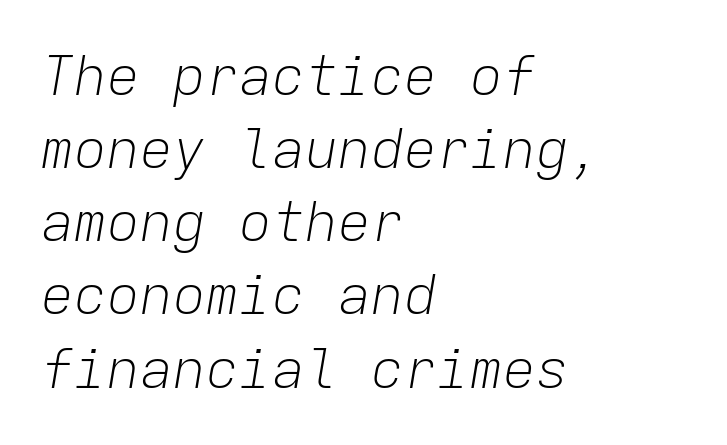
Q: Is the text bold? A: No.
Q: Is the text italic (slanted)? A: Yes, it leans right by about 9 degrees.
Q: Is the text underlined? A: No.
Q: How is the paragraph aligned? A: Left-aligned.
Q: Is the spacing between letters normal or unusually wide? A: Normal.
Q: Is the spacing between lines tight, normal or loose? A: Normal.
Q: Width (condensed, normal, or wide)? A: Normal.
Q: Stroke contrast? A: Low.
Q: x-height? A: Medium.
Q: Monospaced? A: Yes.
